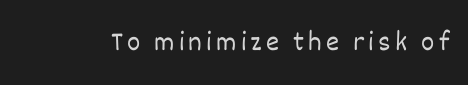
Check the space under the baseline: it is left empty. If you drew a line through each stem, it would be perfectly vertical. This sample has the flowing, uneven cadence of proportional lettering. Stroke mass is kept to a normal reading level or below.
